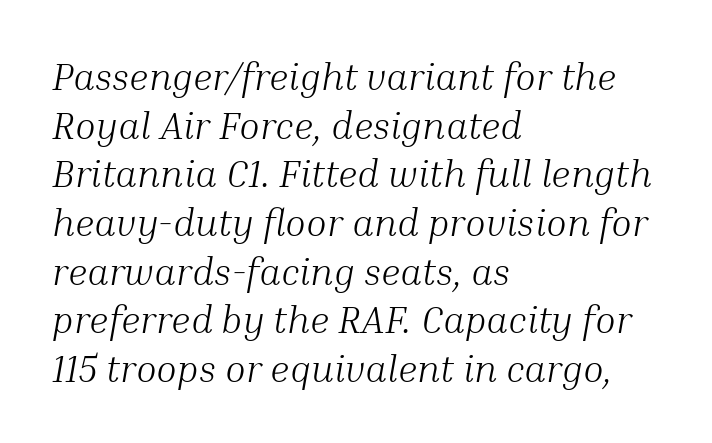
Q: Is the text bold? A: No.
Q: Is the text italic (slanted)? A: Yes, it leans right by about 10 degrees.
Q: Is the typeface a serif or a sans-serif typeface? A: Serif.
Q: Is the text underlined? A: No.
Q: How is the paragraph aligned? A: Left-aligned.
Q: Is the spacing between letters normal or unusually wide? A: Normal.
Q: Is the spacing between lines tight, normal or loose? A: Normal.
Q: Width (condensed, normal, or wide)? A: Normal.
Q: Stroke contrast? A: Medium.
Q: x-height? A: Medium.
Q: Monospaced? A: No.
